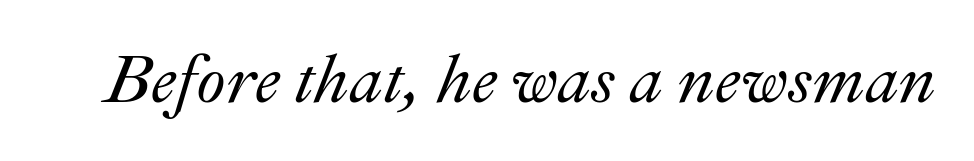
Characters follow at the spacing the type designer built in. Letters rest on an invisible, unmarked baseline. Is this a fixed-width face? No — the glyphs have proportional, varying widths. The lettering tilts uniformly, giving the passage an italic look.
